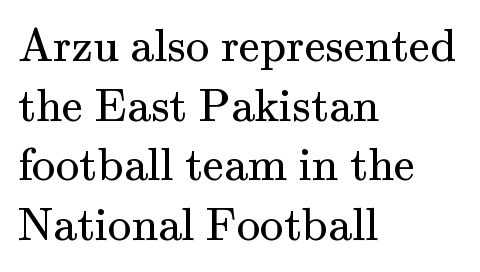
Yep, those are serifs on the letters. Quick note: not italic, upright. These glyphs show unthickened strokes, regular width or finer. One glance says typical: line gaps are just what's usual.
